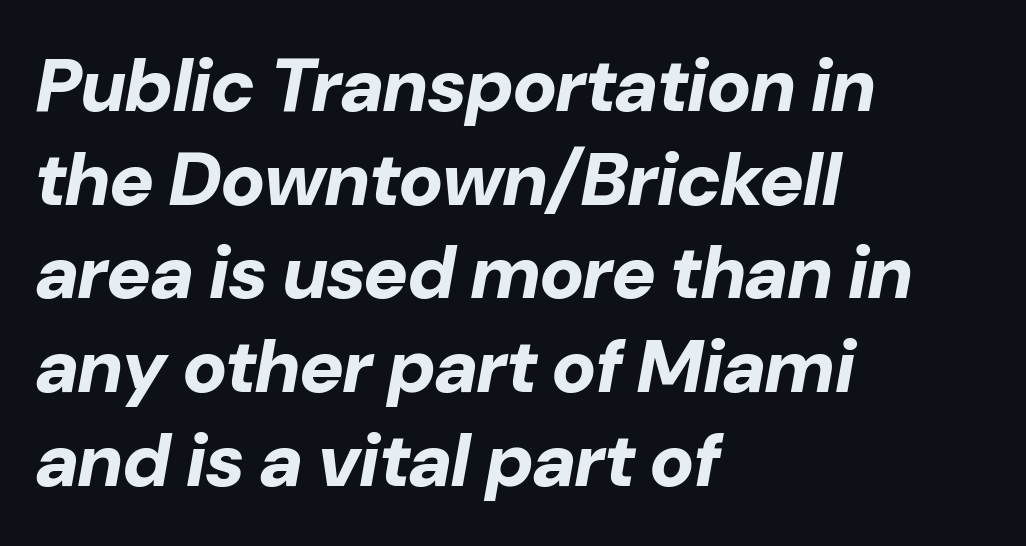
Q: Is the text bold? A: Yes.
Q: Is the text italic (slanted)? A: Yes, it leans right by about 10 degrees.
Q: Is the text underlined? A: No.
Q: How is the paragraph aligned? A: Left-aligned.
Q: Is the spacing between letters normal or unusually wide? A: Normal.
Q: Is the spacing between lines tight, normal or loose? A: Normal.
Q: Width (condensed, normal, or wide)? A: Normal.
Q: Stroke contrast? A: Low.
Q: x-height? A: Medium.
Q: Monospaced? A: No.
